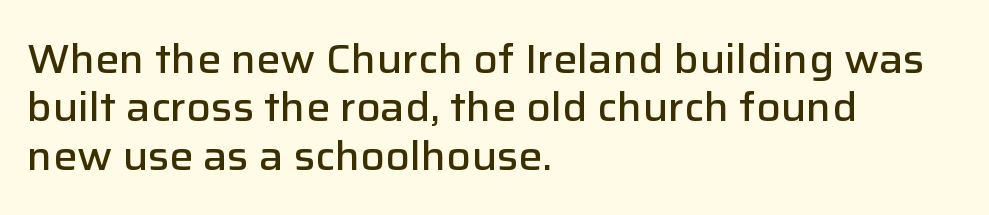
{"serif": "no", "italic": "no", "bold": "semi", "weight": "semibold", "width": "normal", "stroke_contrast": "low", "x_height": "medium", "monospaced": "no", "underline": "no", "align": "left", "line_spacing_ratio": 1.21, "letter_spacing": "normal", "letter_spacing_em": 0.0, "glyph_px": 40}
